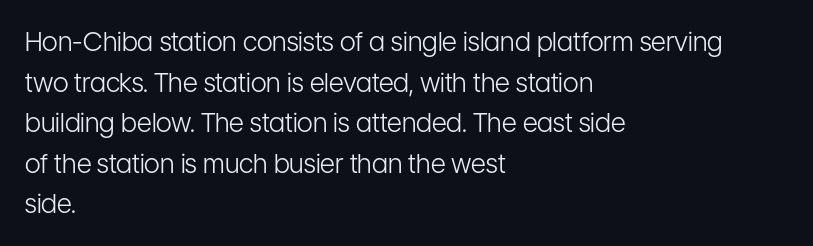
The zone under the glyphs is completely vacant. Letters have the restrained weight of plain body copy at most. Line beginnings align vertically; line endings do not. The gaps between neighbouring characters are ordinary and unremarkable.
